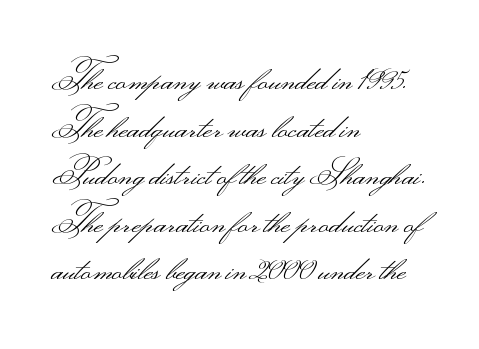
The image shows 34 px light, wide sans-serif type; set left-aligned, normal line spacing (1.4x), normal letter spacing, not underlined; medium stroke contrast.
